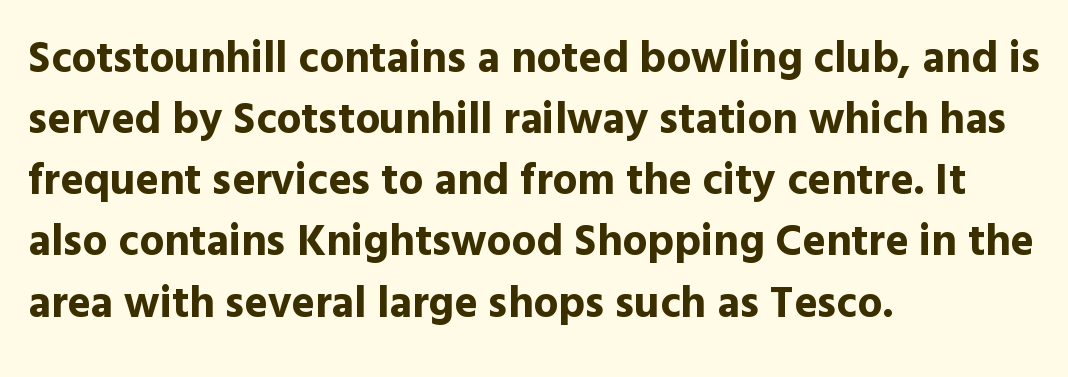
Q: Is the text bold? A: Yes.
Q: Is the text italic (slanted)? A: No, it is upright.
Q: Is the typeface a serif or a sans-serif typeface? A: Sans-serif.
Q: Is the text underlined? A: No.
Q: How is the paragraph aligned? A: Left-aligned.
Q: Is the spacing between letters normal or unusually wide? A: Normal.
Q: Is the spacing between lines tight, normal or loose? A: Normal.
Q: Width (condensed, normal, or wide)? A: Normal.
Q: x-height? A: Medium.
Q: Monospaced? A: No.
